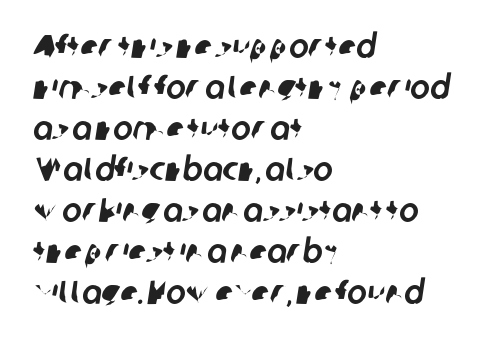
{"serif": "no", "width": "normal", "stroke_contrast": "low", "x_height": "medium", "monospaced": "no", "underline": "no", "align": "left", "line_spacing_ratio": 1.24, "letter_spacing": "normal", "letter_spacing_em": 0.0, "glyph_px": 33}
